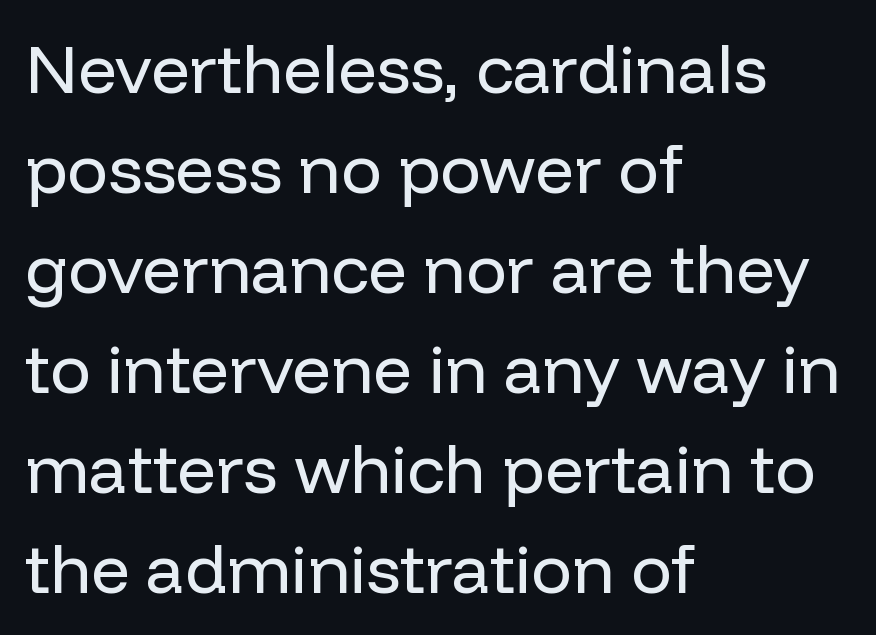
The image shows 68 px regular-weight sans-serif type, upright; set left-aligned, normal line spacing (1.47x), normal letter spacing, not underlined; low stroke contrast and a medium x-height.
